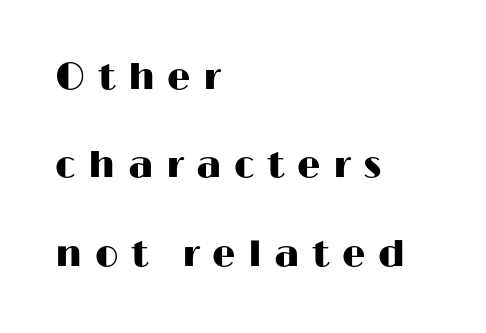
{"serif": "no", "italic": "no", "width": "wide", "stroke_contrast": "high", "x_height": "medium", "monospaced": "no", "underline": "no", "align": "left", "line_spacing": "loose", "line_spacing_ratio": 2.39, "letter_spacing": "wide", "letter_spacing_em": 0.34, "glyph_px": 37}
